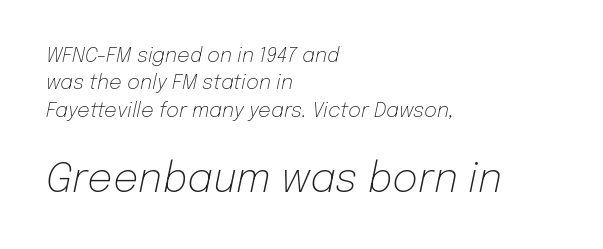
{"italic": "yes", "lean": "right", "slant_degrees": 12, "bold": "no", "weight": "light", "width": "normal", "stroke_contrast": "low", "x_height": "medium", "monospaced": "no", "underline": "no", "align": "left", "line_spacing": "normal", "line_spacing_ratio": 1.37, "letter_spacing": "normal", "letter_spacing_em": 0.0, "larger_block": "second", "size_ratio": 2.0, "glyph_px": 40}
